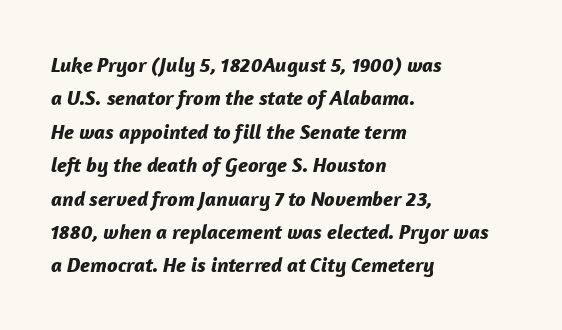
{"italic": "yes", "lean": "right", "slant_degrees": 12, "bold": "yes", "underline": "no", "align": "left", "line_spacing": "normal", "line_spacing_ratio": 1.59, "letter_spacing": "normal", "letter_spacing_em": 0.0, "glyph_px": 21}
